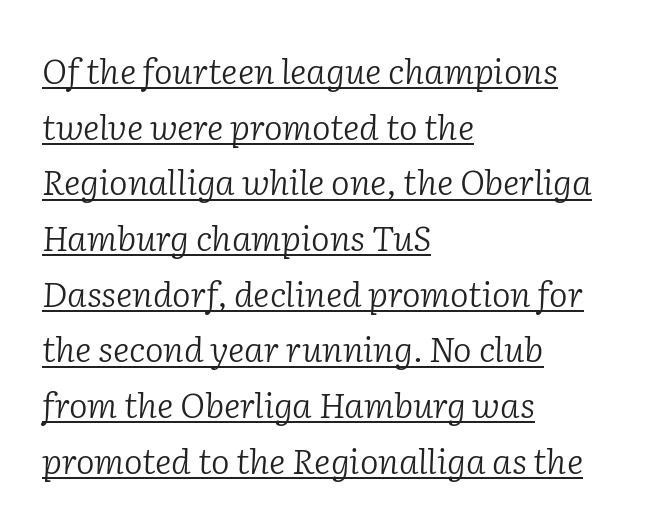
The image shows 35 px light serif type, italic (leaning right); set left-aligned, normal line spacing (1.59x), normal letter spacing, underlined; low stroke contrast and a medium x-height.
